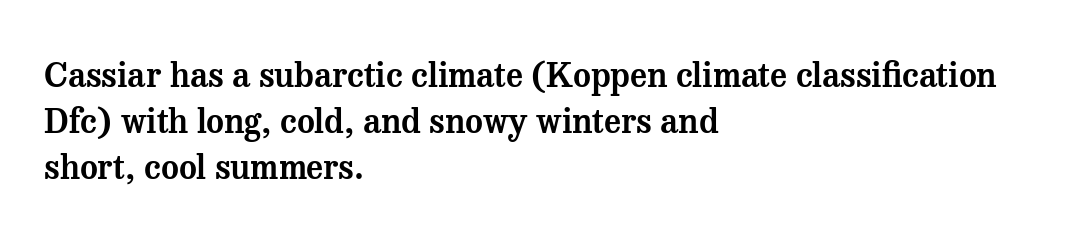
The image shows 34 px serif type, upright; set left-aligned, normal line spacing (1.36x), normal letter spacing, not underlined; medium stroke contrast and a medium x-height.
